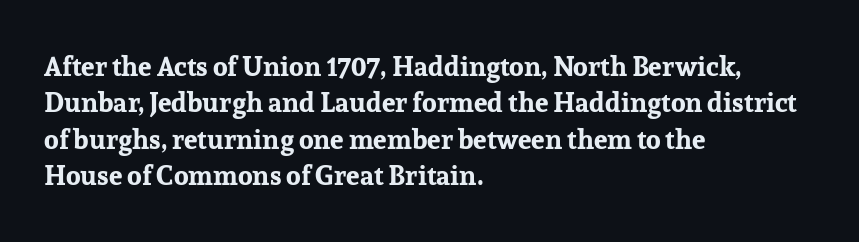
The lettering stays uniformly vertical, giving the passage a roman look. Letters rest on an invisible, unmarked baseline. This block has exactly the height ordinary leading produces. Spacing between characters is what you'd get straight out of the box. Notice how thick the strokes are: this is what a full bold looks like.
